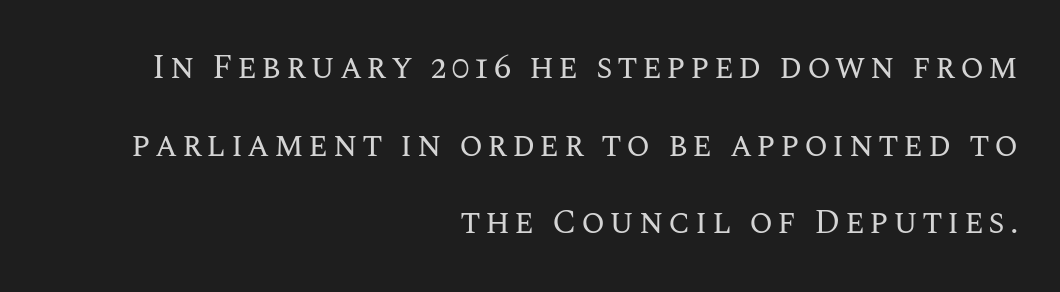
{"italic": "no", "bold": "no", "weight": "regular", "width": "normal", "stroke_contrast": "medium", "x_height": "large", "monospaced": "no", "underline": "no", "align": "right", "line_spacing": "loose", "line_spacing_ratio": 2.28, "glyph_px": 34}
